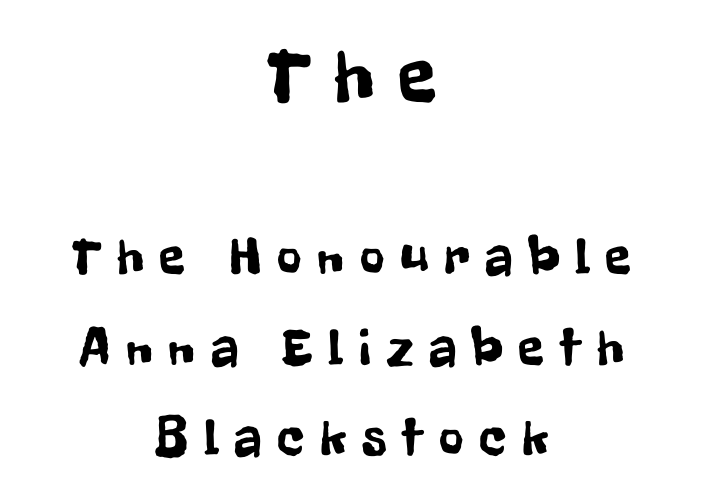
{"serif": "no", "italic": "no", "width": "condensed", "stroke_contrast": "low", "x_height": "medium", "monospaced": "no", "underline": "no", "align": "center", "line_spacing": "normal", "line_spacing_ratio": 1.7, "letter_spacing": "wide", "letter_spacing_em": 0.3, "larger_block": "first", "size_ratio": 1.49, "glyph_px": 79}
